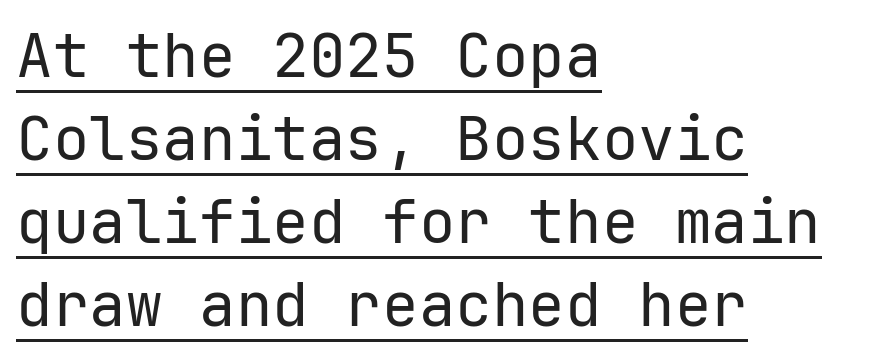
The letters look calm and open, with moderate or lighter stems. The vertical gap from one line to the next is medium. Observe the ordinary spacing: letters are neighbours, not strangers. Each letter's strokes conclude bluntly, with no projecting serifs.
